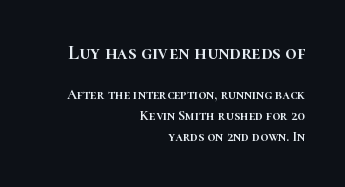
The letterforms sit shoulder to shoulder at normal distance. Line spacing here is normal. Bare-footed words on every line. This is roman type, the default non-slanted kind. Does the copy run flush right? Yes — the right margin is perfectly even.
